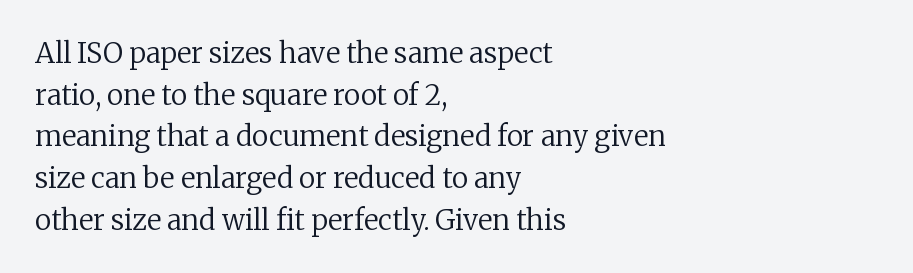
The rendering keeps characters at their native spacing. Looks like regular typesetting: each glyph gets only the width it needs. Which margin do the lines hug? The left one — the right edge is uneven. Every character sits straight up, as roman type does.
